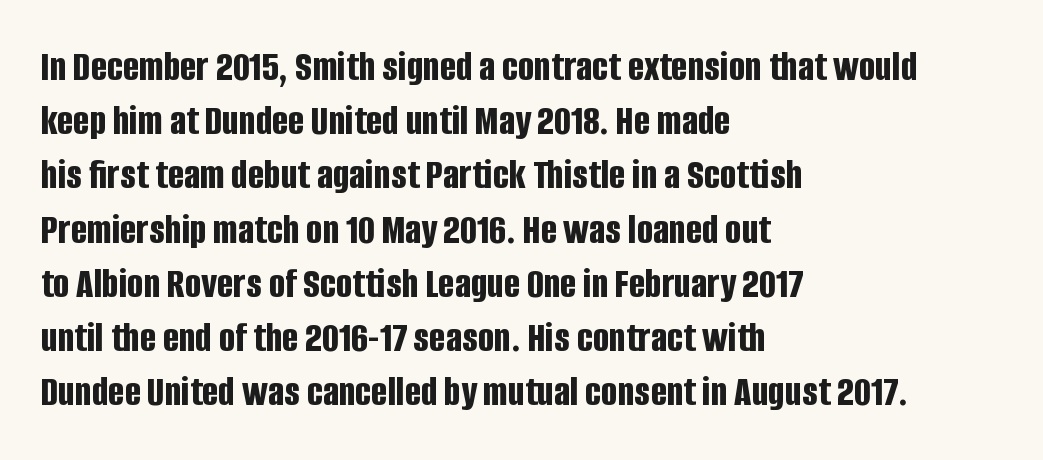
{"serif": "no", "italic": "no", "bold": "yes", "weight": "bold", "width": "condensed", "stroke_contrast": "low", "x_height": "large", "monospaced": "no", "underline": "no", "align": "left", "line_spacing": "normal", "line_spacing_ratio": 1.26, "letter_spacing": "normal", "letter_spacing_em": 0.0, "glyph_px": 43}
